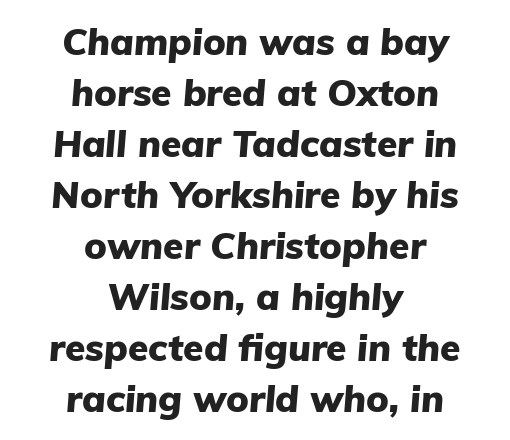
Short note: letters normally spaced. A student would call this center alignment; a typographer would say set centered. Students, observe: this is what conventionally led text looks like. Notice how thick the strokes are: this is what a full bold looks like. Looks like regular typesetting: each glyph gets only the width it needs. When letters slant like this, we call the style italic.
